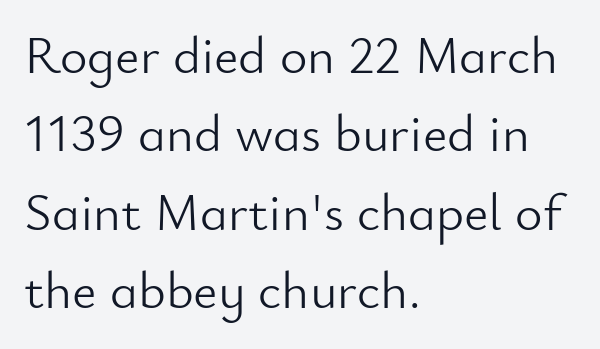
{"serif": "no", "italic": "no", "bold": "no", "weight": "light", "width": "normal", "stroke_contrast": "low", "x_height": "small", "monospaced": "no", "underline": "no", "align": "left", "line_spacing": "normal", "line_spacing_ratio": 1.48, "letter_spacing": "normal", "letter_spacing_em": 0.0, "glyph_px": 53}
